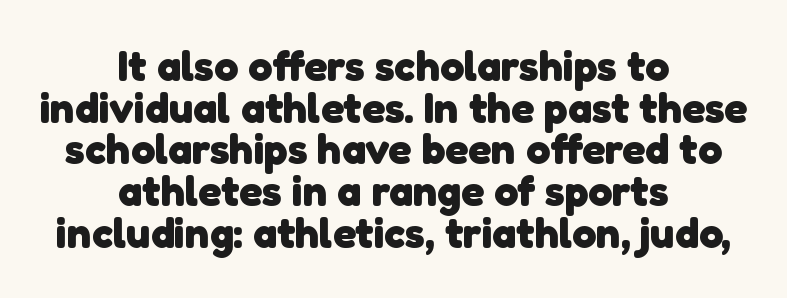
{"serif": "no", "bold": "yes", "weight": "heavy", "width": "normal", "stroke_contrast": "low", "x_height": "medium", "monospaced": "no", "underline": "no", "align": "center", "line_spacing": "tight", "line_spacing_ratio": 0.97, "letter_spacing": "normal", "letter_spacing_em": 0.0, "glyph_px": 43}
